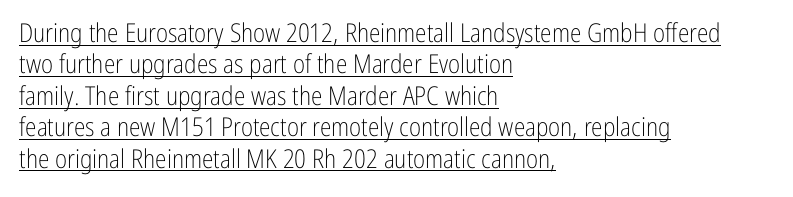
Q: Is the text bold? A: No.
Q: Is the text italic (slanted)? A: No, it is upright.
Q: Is the text underlined? A: Yes.
Q: How is the paragraph aligned? A: Left-aligned.
Q: Is the spacing between letters normal or unusually wide? A: Normal.
